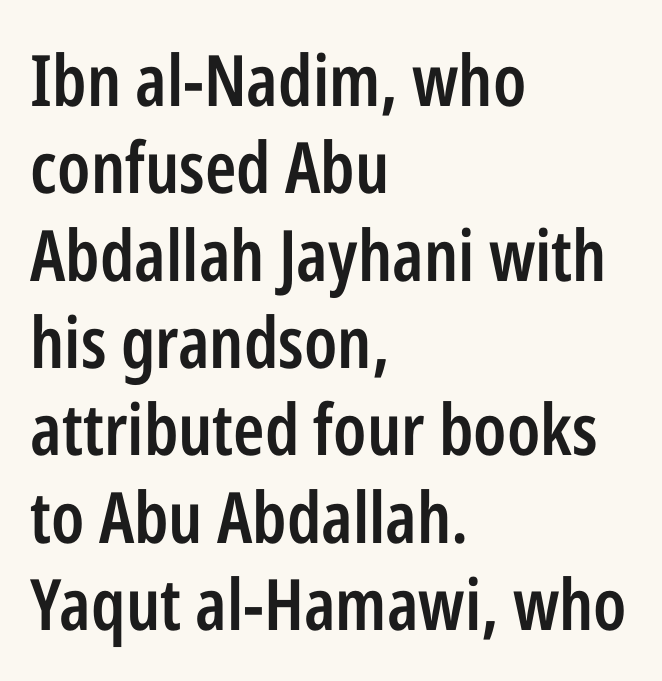
{"serif": "no", "italic": "no", "bold": "semi", "weight": "semibold", "width": "condensed", "stroke_contrast": "low", "x_height": "medium", "monospaced": "no", "underline": "no", "align": "left", "line_spacing_ratio": 1.23, "letter_spacing": "normal", "letter_spacing_em": 0.0, "glyph_px": 71}
